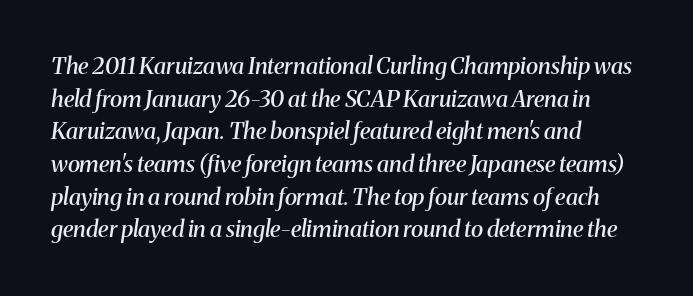
Q: Is the text bold? A: Semi-bold.
Q: Is the text italic (slanted)? A: Yes, it leans right by about 8 degrees.
Q: Is the text underlined? A: No.
Q: How is the paragraph aligned? A: Left-aligned.
Q: Is the spacing between letters normal or unusually wide? A: Normal.
Q: Is the spacing between lines tight, normal or loose? A: Normal.
